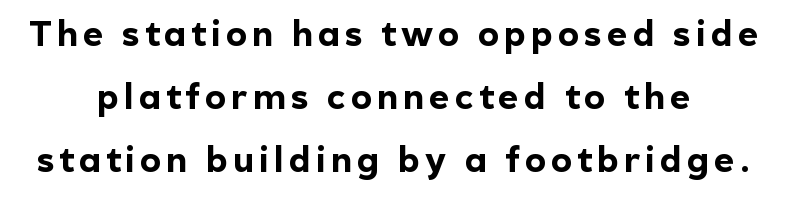
{"serif": "no", "italic": "no", "bold": "yes", "weight": "bold", "width": "normal", "x_height": "medium", "monospaced": "no", "underline": "no", "align": "center", "line_spacing_ratio": 1.8, "glyph_px": 35}
